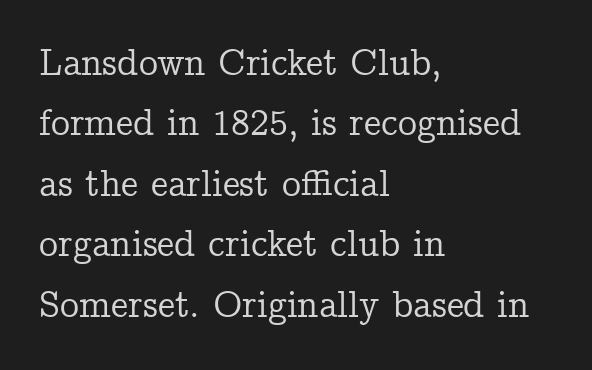
{"serif": "yes", "italic": "no", "width": "normal", "stroke_contrast": "low", "x_height": "medium", "monospaced": "no", "underline": "no", "align": "left", "line_spacing": "normal", "line_spacing_ratio": 1.59, "letter_spacing": "normal", "letter_spacing_em": 0.0, "glyph_px": 38}
